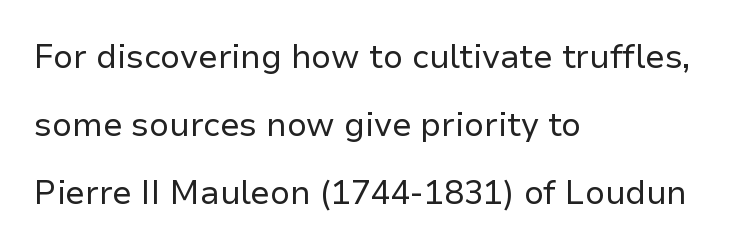
Short and long lines alike share a common starting point at left. The space directly below the letters is spotless. This is the regular roman posture of the typeface. Caption: face not bold, strokes unweighted. Do the characters align in a grid? No, the font is proportional. In terms of leading, this rendering errs on the spacious side.
